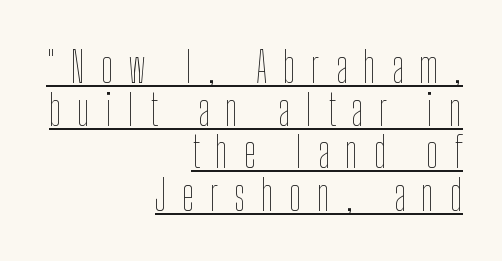
Note the varied advance widths — an 'i' is clearly narrower than an 'm'. In terms of letterspacing, this is a distinctly airy, spread setting. The text block is weighted toward the right margin, trailing off unevenly leftward. Students, observe the line beneath the letters — that is underlining.
